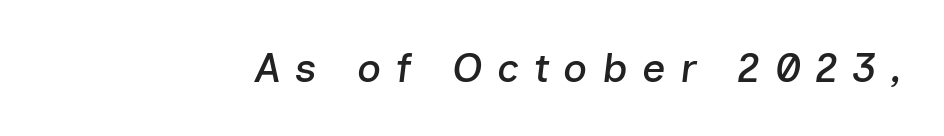
The image shows 41 px text type, italic (leaning right); set unusually wide letter spacing (+0.35 em), not underlined; low stroke contrast and a medium x-height.
